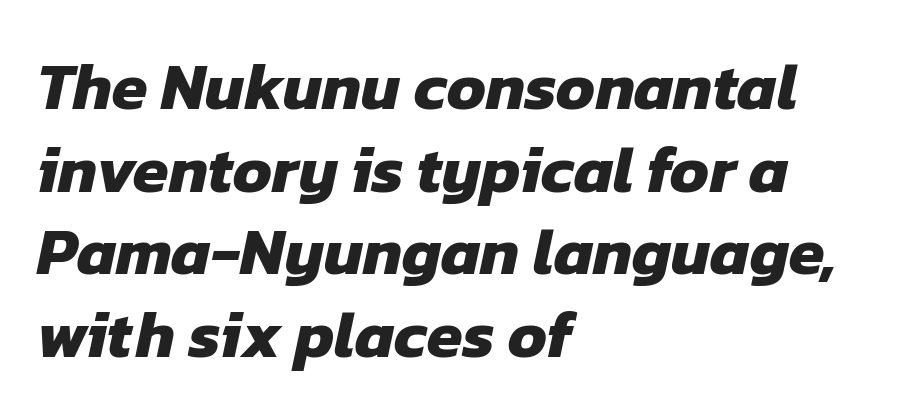
The line texture is even and compact thanks to regular tracking. Every row of glyphs begins at an identical x-position on the left. Each new line begins a customary step beneath the previous one. The space directly below the letters is spotless.
